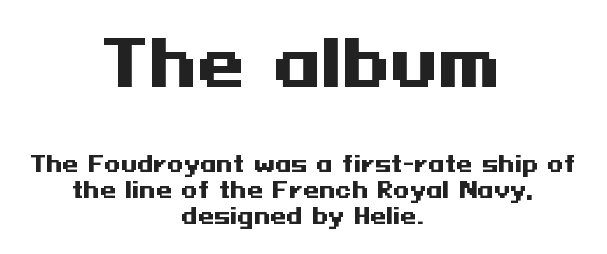
You get the large type first, then a drop to smaller type. Stroke thickness is high; the sample reads as a true bold. This is roman type, the default non-slanted kind. The area under the type is left untouched. Glyph-to-glyph distance matches everyday printed text.
